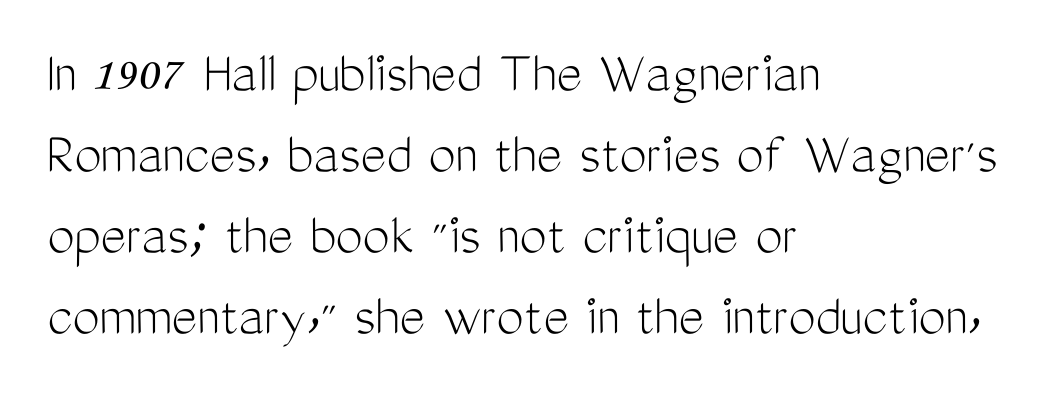
Check under the words: just untouched page. Reading down the column, the eye jumps a familiar distance to each next line. The typesetter chose a ragged-right arrangement here. Tracking value appears to be zero — textbook default spacing.
